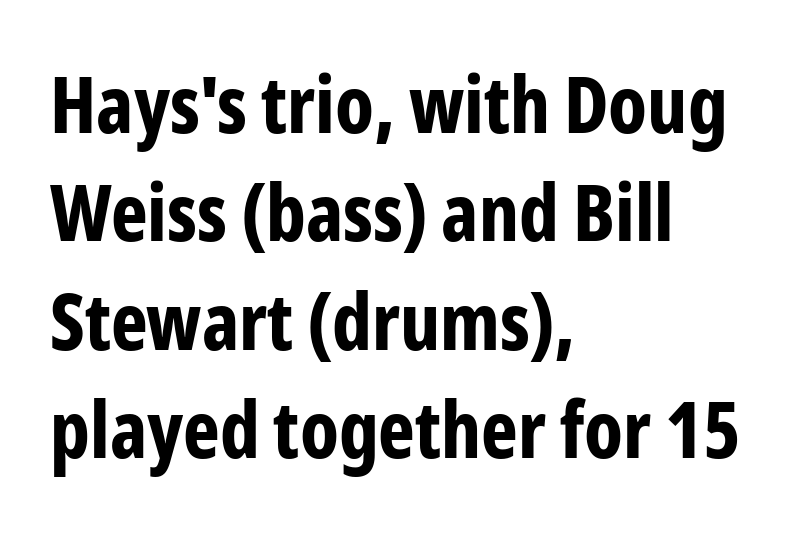
Q: Is the text bold? A: Yes.
Q: Is the text italic (slanted)? A: No, it is upright.
Q: Is the typeface a serif or a sans-serif typeface? A: Sans-serif.
Q: Is the text underlined? A: No.
Q: How is the paragraph aligned? A: Left-aligned.
Q: Is the spacing between letters normal or unusually wide? A: Normal.
Q: Is the spacing between lines tight, normal or loose? A: Normal.
Q: Width (condensed, normal, or wide)? A: Condensed.
Q: Stroke contrast? A: Low.
Q: x-height? A: Medium.
Q: Monospaced? A: No.
